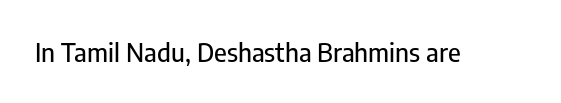
Is there any slant? The stems are plumb. Descenders are the only things crossing below the line. The line texture is even and compact thanks to regular tracking.
